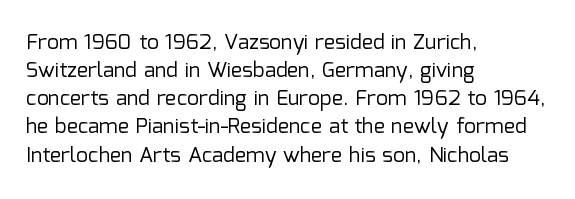
The image shows 21 px text type, upright; set left-aligned, normal line spacing (1.34x), normal letter spacing, not underlined.
